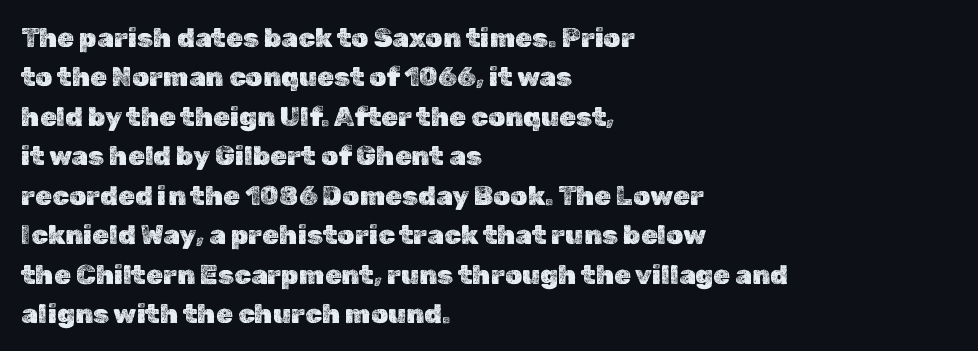
Rule under the text: the space is simply empty. The passage is arranged the way most books set body copy — flush left. This is the regular roman posture of the typeface. Default kerning and tracking; the words read as compact shapes.
